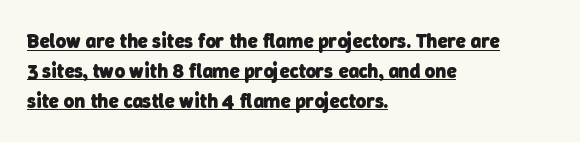
The image shows 20 px bold type; set left-aligned, normal line spacing (1.49x), normal letter spacing, underlined.
